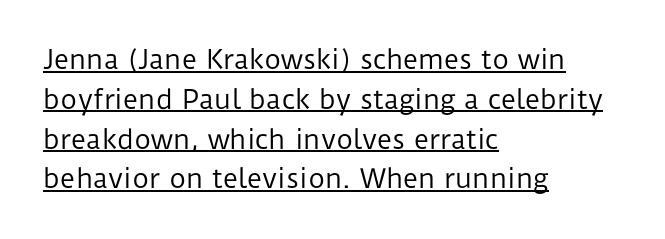
{"italic": "no", "bold": "no", "underline": "yes", "align": "left", "line_spacing": "normal", "line_spacing_ratio": 1.53, "letter_spacing": "normal", "letter_spacing_em": 0.0, "glyph_px": 26}
